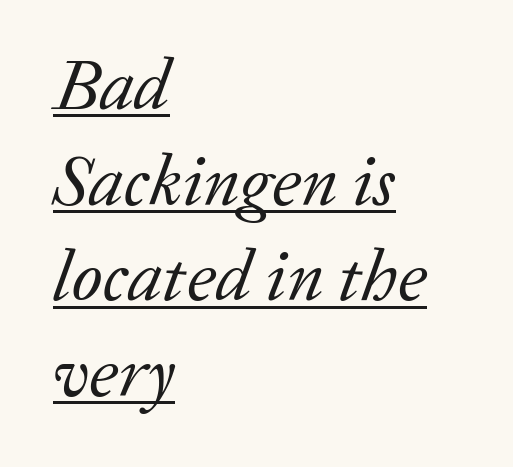
The image shows 73 px regular-weight serif type, italic (leaning right); set left-aligned, normal line spacing (1.31x), normal letter spacing, underlined; low stroke contrast and a medium x-height.
